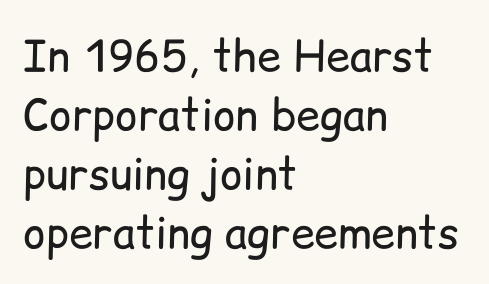
Q: Is the text bold? A: No.
Q: Is the text italic (slanted)? A: No, it is upright.
Q: Is the typeface a serif or a sans-serif typeface? A: Sans-serif.
Q: Is the text underlined? A: No.
Q: How is the paragraph aligned? A: Left-aligned.
Q: Is the spacing between letters normal or unusually wide? A: Normal.
Q: Is the spacing between lines tight, normal or loose? A: Normal.
Q: Width (condensed, normal, or wide)? A: Normal.
Q: Stroke contrast? A: Low.
Q: x-height? A: Medium.
Q: Monospaced? A: No.
